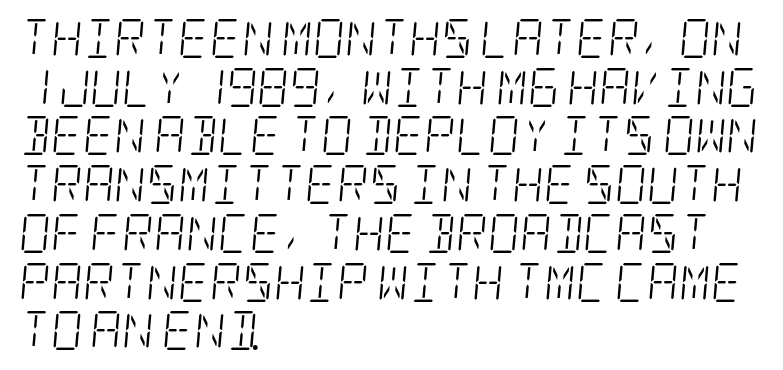
The image shows 39 px light, condensed serif type, italic (leaning right); set left-aligned, normal line spacing (1.25x), normal letter spacing, not underlined; low stroke contrast and a large x-height.
